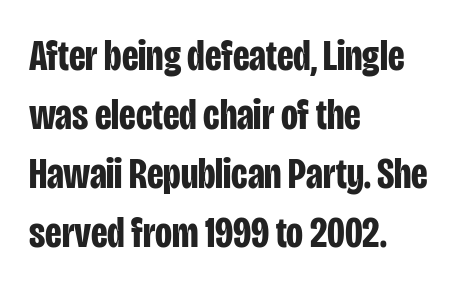
Q: Is the text bold? A: Yes.
Q: Is the text italic (slanted)? A: No, it is upright.
Q: Is the typeface a serif or a sans-serif typeface? A: Sans-serif.
Q: Is the text underlined? A: No.
Q: How is the paragraph aligned? A: Left-aligned.
Q: Is the spacing between letters normal or unusually wide? A: Normal.
Q: Is the spacing between lines tight, normal or loose? A: Normal.
Q: Width (condensed, normal, or wide)? A: Condensed.
Q: Stroke contrast? A: Low.
Q: x-height? A: Large.
Q: Monospaced? A: No.
